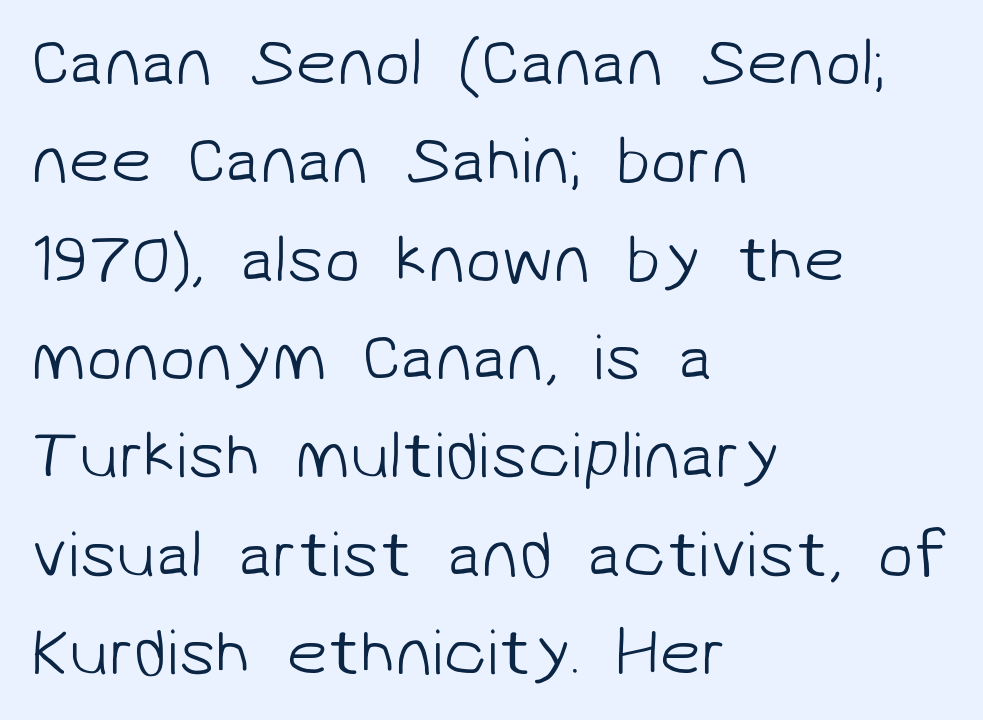
Vertical spacing — default. A typesetter would call this zero additional tracking. If you drew a ruler down the left edge, every line would touch it. The glyphs in this specimen are sans serif.
